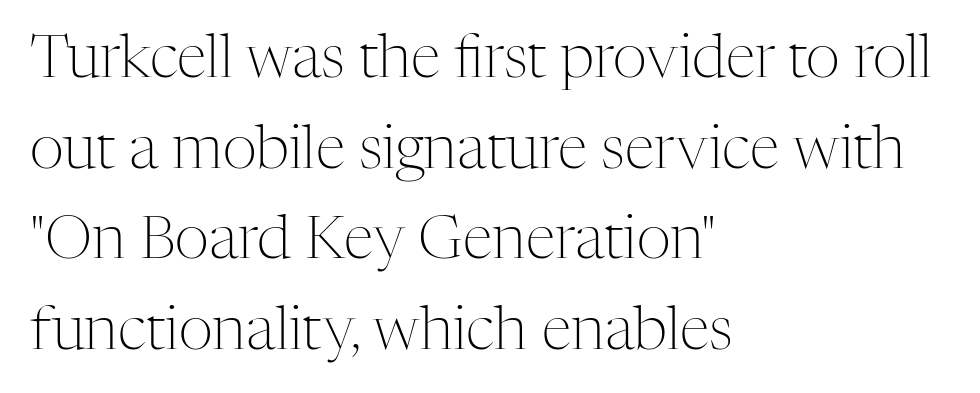
Q: Is the text bold? A: No.
Q: Is the text italic (slanted)? A: No, it is upright.
Q: Is the typeface a serif or a sans-serif typeface? A: Serif.
Q: Is the text underlined? A: No.
Q: How is the paragraph aligned? A: Left-aligned.
Q: Is the spacing between letters normal or unusually wide? A: Normal.
Q: Is the spacing between lines tight, normal or loose? A: Normal.
Q: Width (condensed, normal, or wide)? A: Normal.
Q: Stroke contrast? A: Medium.
Q: x-height? A: Medium.
Q: Monospaced? A: No.
